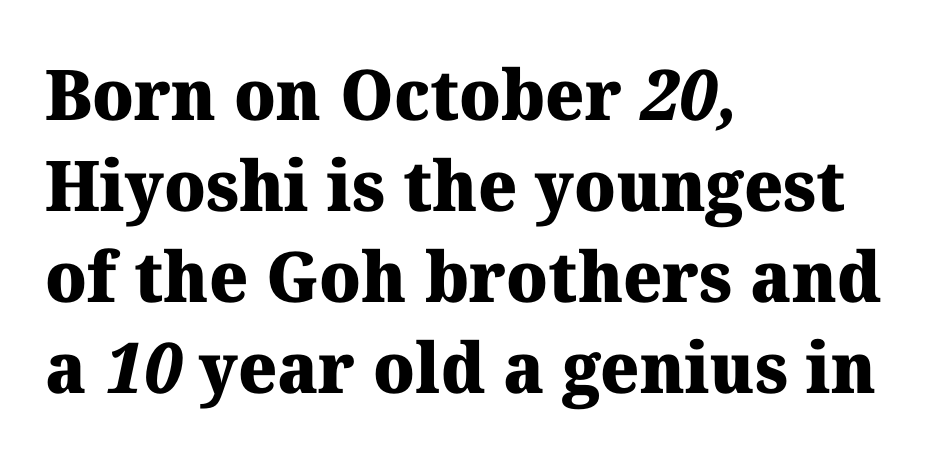
These lines stack with their left ends in a neat column. Bold? Absolutely — the strokes are thick and heavy. Students, note that the glyphs here touch the page at normal intervals. Serif or sans? Serif — the stroke terminals have little feet. Glance below the letters and you will spot only blank space. The face used here is proportionally spaced, like ordinary book or web type.
